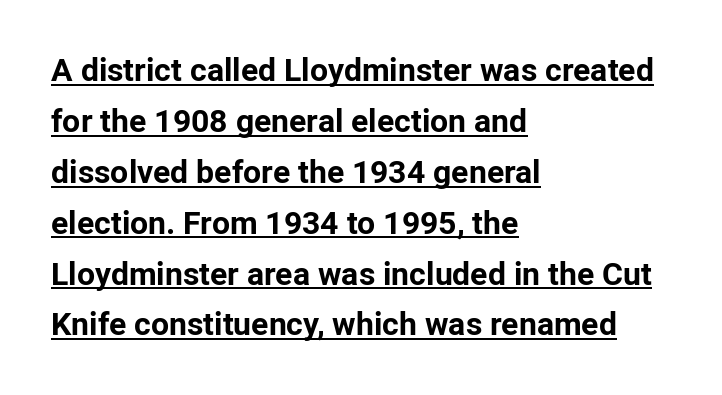
Beneath each row of characters lies a ruled line. Weight: bold. Caption: standard tracking, unaltered. Vertically, the passage feels balanced, rows spaced as you'd expect.
